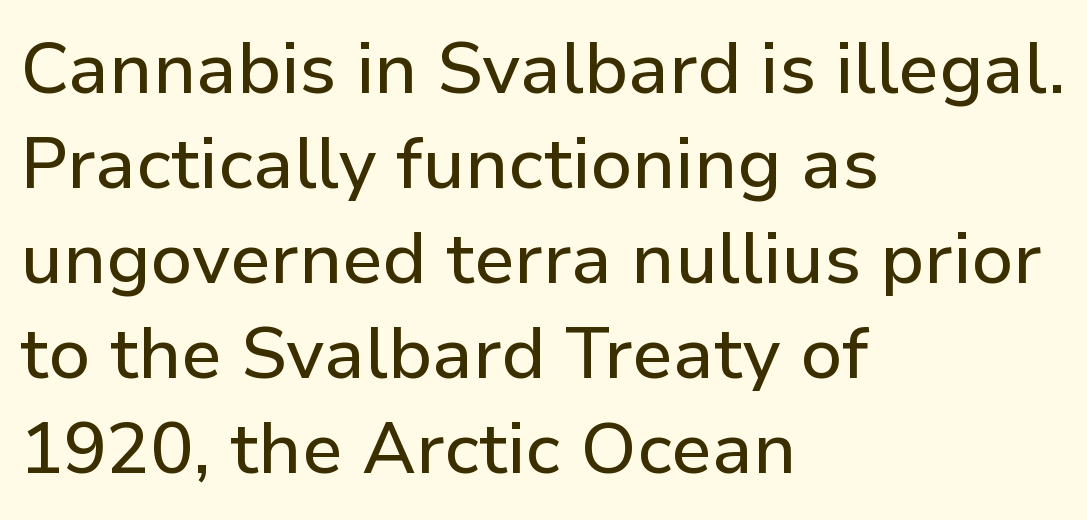
The image shows 72 px sans-serif type, upright; set left-aligned, normal line spacing (1.32x), normal letter spacing, not underlined; low stroke contrast and a medium x-height.
